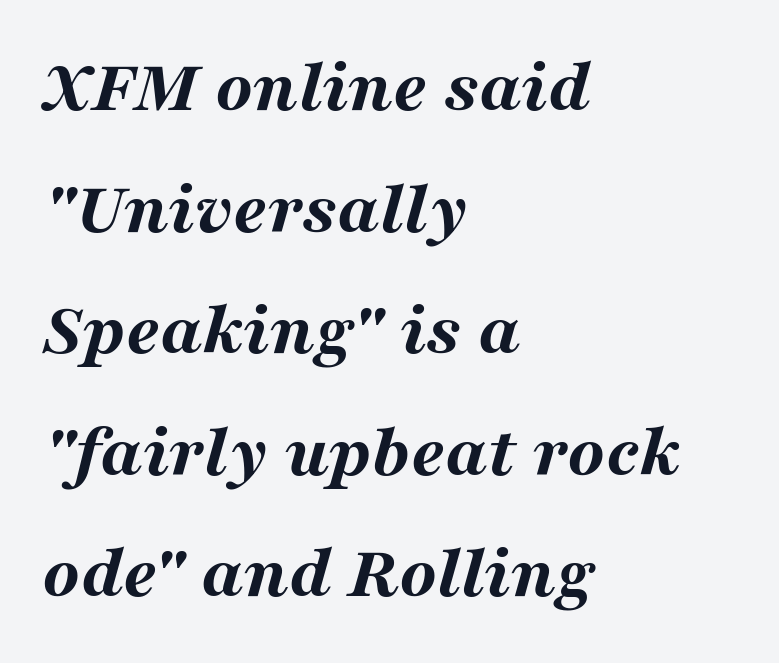
The image shows 76 px bold, wide type, italic (leaning right); set left-aligned, normal line spacing (1.6x), normal letter spacing, not underlined; medium stroke contrast and a medium x-height.
